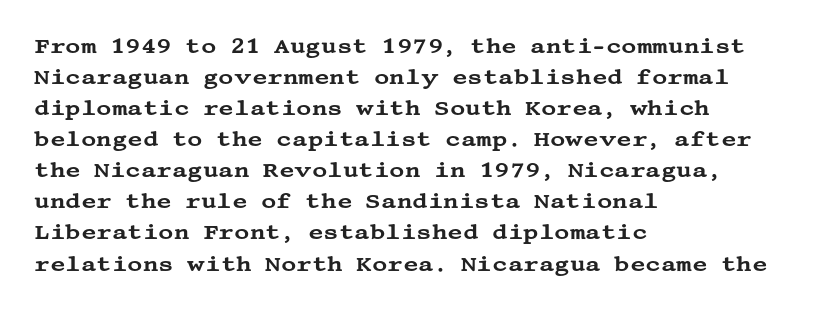
{"italic": "no", "underline": "no", "align": "left", "line_spacing": "normal", "line_spacing_ratio": 1.48, "letter_spacing": "normal", "letter_spacing_em": 0.0, "glyph_px": 21}
